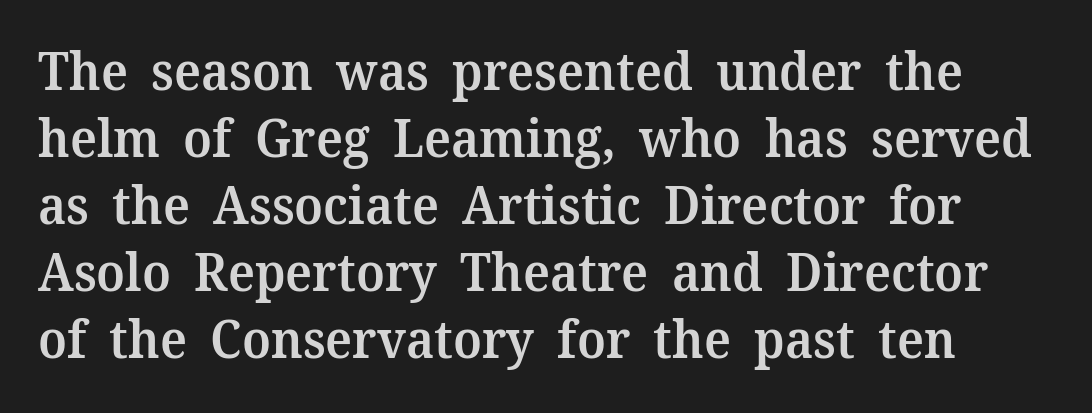
Q: Is the text bold? A: Semi-bold.
Q: Is the text italic (slanted)? A: No, it is upright.
Q: Is the typeface a serif or a sans-serif typeface? A: Serif.
Q: Is the text underlined? A: No.
Q: Is the spacing between letters normal or unusually wide? A: Normal.
Q: Is the spacing between lines tight, normal or loose? A: Normal.
Q: Width (condensed, normal, or wide)? A: Normal.
Q: Stroke contrast? A: Medium.
Q: x-height? A: Medium.
Q: Monospaced? A: No.
